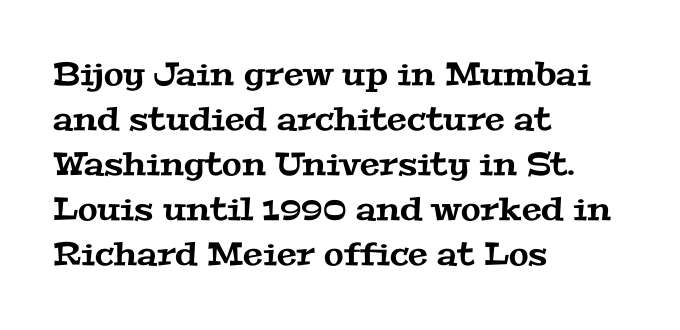
The image shows 32 px wide serif type; set left-aligned, normal line spacing (1.41x), normal letter spacing, not underlined; medium stroke contrast and a medium x-height.
